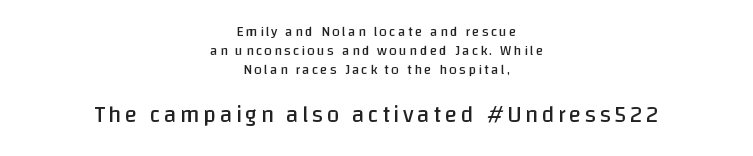
Q: Is the text bold? A: No.
Q: Is the text italic (slanted)? A: No, it is upright.
Q: Is the text underlined? A: No.
Q: How is the paragraph aligned? A: Centered.
Q: Is the spacing between lines tight, normal or loose? A: Normal.
Q: Which block of text is set in a larger size, the first (top) or the second (bottom)? A: The second (bottom) one.
